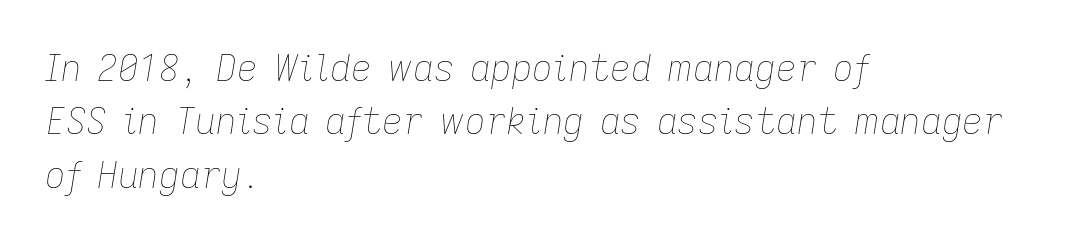
{"italic": "yes", "lean": "right", "slant_degrees": 9, "bold": "no", "weight": "thin", "width": "normal", "stroke_contrast": "low", "x_height": "medium", "monospaced": "no", "underline": "no", "align": "left", "line_spacing": "normal", "line_spacing_ratio": 1.48, "letter_spacing": "normal", "letter_spacing_em": 0.0, "glyph_px": 36}
